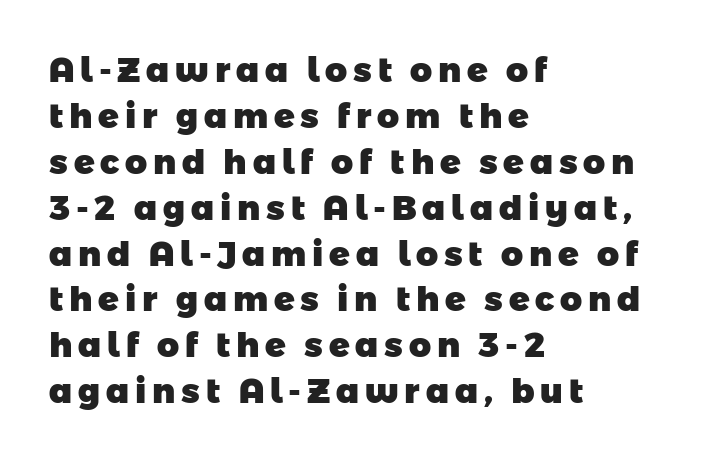
{"serif": "no", "bold": "yes", "weight": "heavy", "width": "normal", "stroke_contrast": "low", "x_height": "medium", "monospaced": "no", "underline": "no", "align": "left", "line_spacing": "normal", "line_spacing_ratio": 1.35, "glyph_px": 34}
